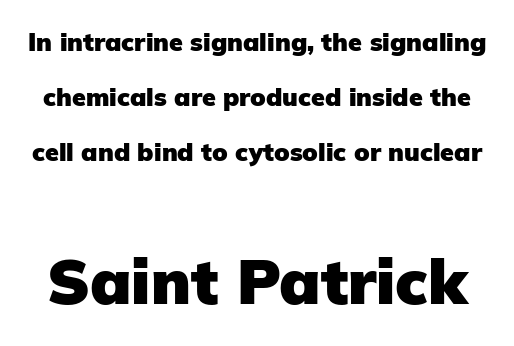
Q: Is the text bold? A: Yes.
Q: Is the text italic (slanted)? A: No, it is upright.
Q: Is the typeface a serif or a sans-serif typeface? A: Sans-serif.
Q: Is the text underlined? A: No.
Q: Is the spacing between letters normal or unusually wide? A: Normal.
Q: Is the spacing between lines tight, normal or loose? A: Loose.
Q: Which block of text is set in a larger size, the first (top) or the second (bottom)? A: The second (bottom) one.
Q: Width (condensed, normal, or wide)? A: Normal.
Q: Stroke contrast? A: Low.
Q: x-height? A: Medium.
Q: Monospaced? A: No.
